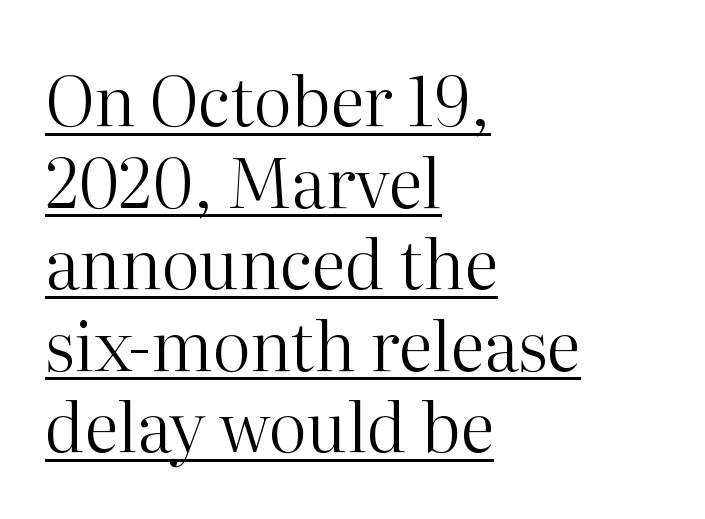
Q: Is the text bold? A: No.
Q: Is the text italic (slanted)? A: No, it is upright.
Q: Is the typeface a serif or a sans-serif typeface? A: Serif.
Q: Is the text underlined? A: Yes.
Q: How is the paragraph aligned? A: Left-aligned.
Q: Is the spacing between letters normal or unusually wide? A: Normal.
Q: Width (condensed, normal, or wide)? A: Normal.
Q: Stroke contrast? A: High.
Q: x-height? A: Medium.
Q: Monospaced? A: No.
